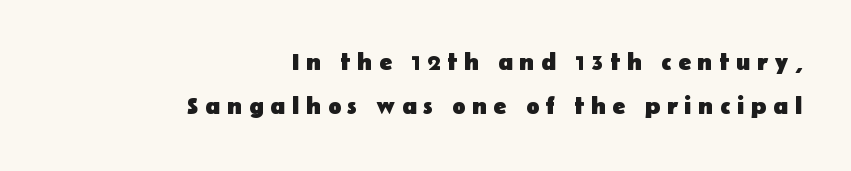
{"italic": "no", "bold": "yes", "underline": "no", "align": "right", "line_spacing_ratio": 1.85, "letter_spacing": "wide", "letter_spacing_em": 0.28, "glyph_px": 24}
